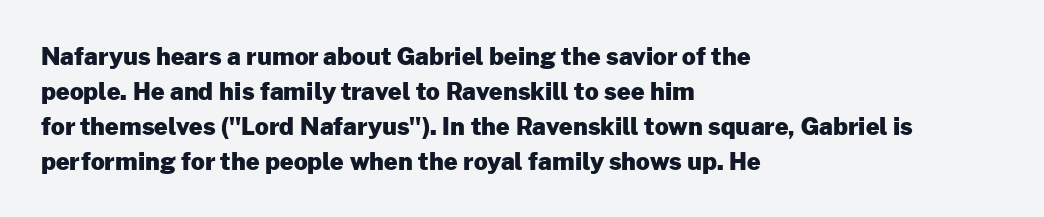
A classic flush-left, rag-right setting is used for this passage. The strokes are fattened all the way to bold. Plain, unruled lines of type. Tracking value appears to be zero — textbook default spacing.
